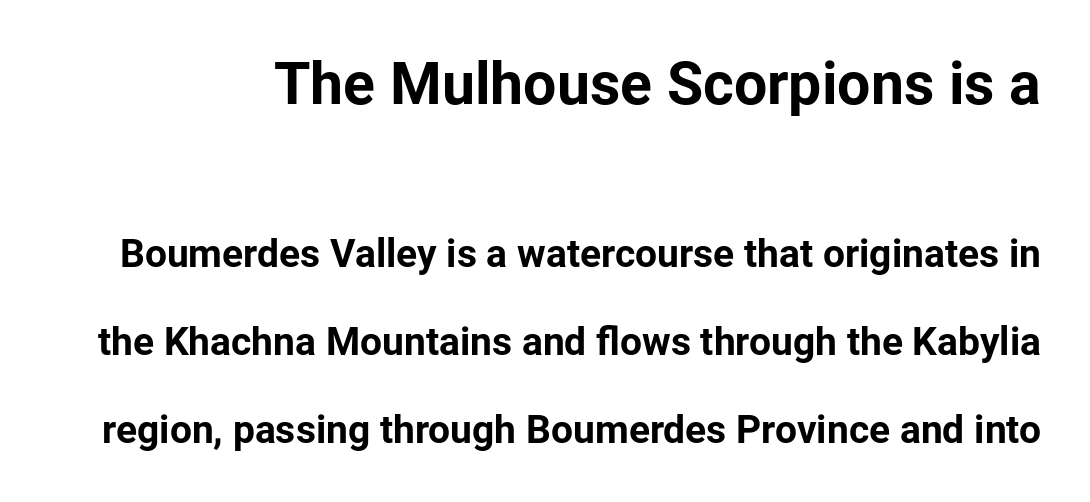
{"serif": "no", "italic": "no", "bold": "yes", "weight": "bold", "width": "normal", "stroke_contrast": "low", "x_height": "medium", "monospaced": "no", "underline": "no", "line_spacing": "loose", "line_spacing_ratio": 2.26, "letter_spacing": "normal", "letter_spacing_em": 0.0, "larger_block": "first", "size_ratio": 1.51, "glyph_px": 59}
